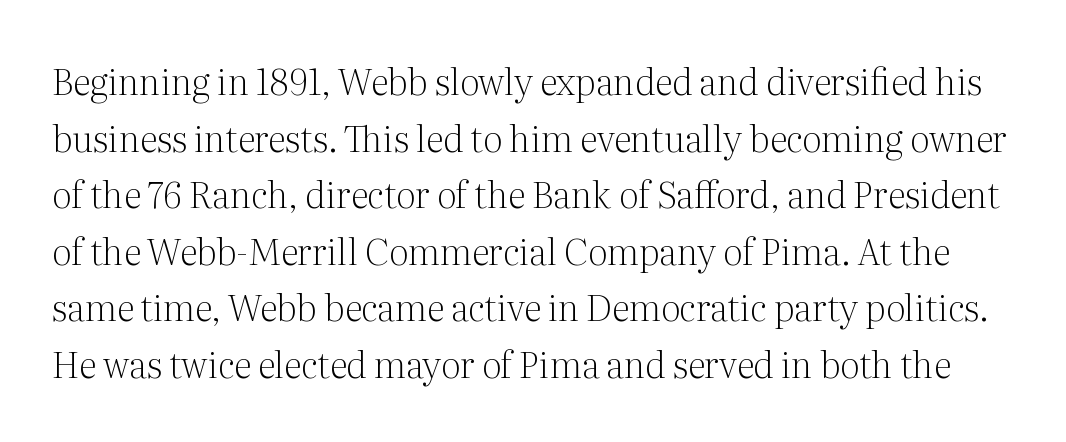
Weight: regular or lighter. The face used here is rendered with its standard letterfit. Successive baselines arrive at the customary interval. Italic: no, the glyphs are upright roman. Each letter keeps its own natural width here, so spacing adapts to shape.
